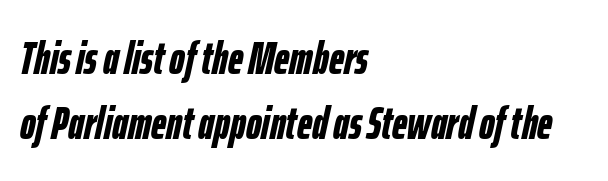
Q: Is the text bold? A: Yes.
Q: Is the text italic (slanted)? A: Yes, it leans right by about 12 degrees.
Q: Is the text underlined? A: No.
Q: How is the paragraph aligned? A: Left-aligned.
Q: Is the spacing between letters normal or unusually wide? A: Normal.
Q: Is the spacing between lines tight, normal or loose? A: Normal.
Q: Width (condensed, normal, or wide)? A: Condensed.
Q: Stroke contrast? A: Low.
Q: x-height? A: Medium.
Q: Monospaced? A: No.
